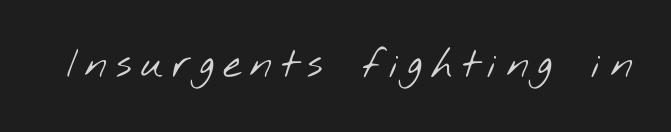
{"serif": "no", "bold": "no", "weight": "light", "width": "wide", "stroke_contrast": "low", "x_height": "small", "monospaced": "no", "underline": "no", "letter_spacing": "wide", "letter_spacing_em": 0.21, "glyph_px": 41}
